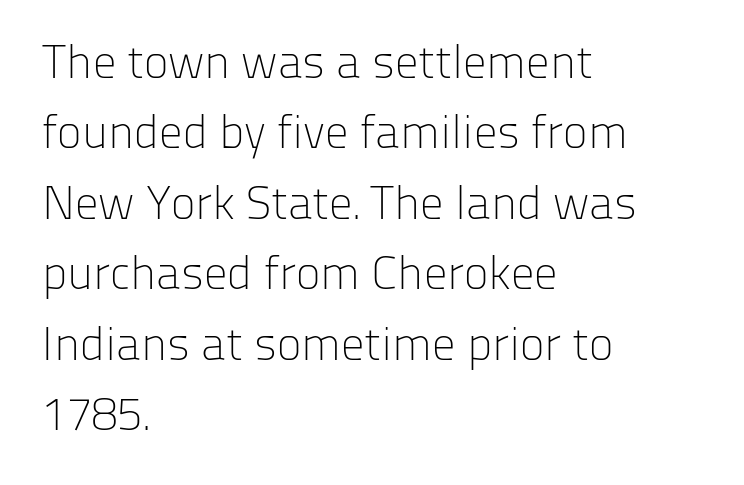
{"serif": "no", "italic": "no", "bold": "no", "weight": "light", "width": "normal", "stroke_contrast": "low", "x_height": "medium", "monospaced": "no", "underline": "no", "align": "left", "line_spacing": "normal", "line_spacing_ratio": 1.5, "letter_spacing": "normal", "letter_spacing_em": 0.0, "glyph_px": 47}
